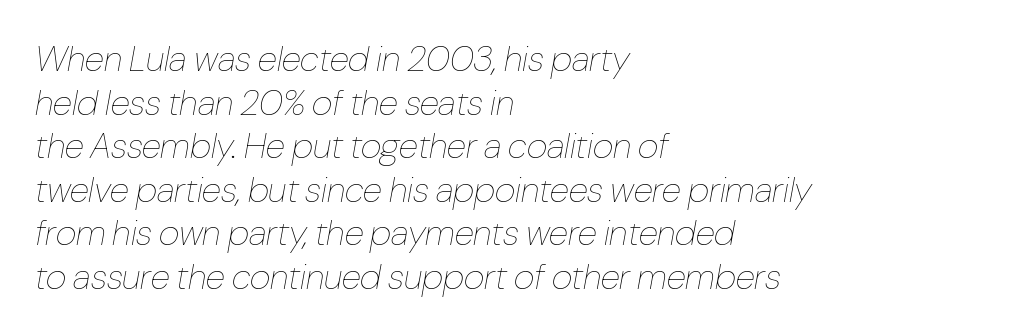
In CSS terms this would be text-align: left. The font is comparable to plain body text, perhaps lighter. The type is set solid horizontally, with unmodified tracking. Italic? Definitely — the glyphs are oblique.
